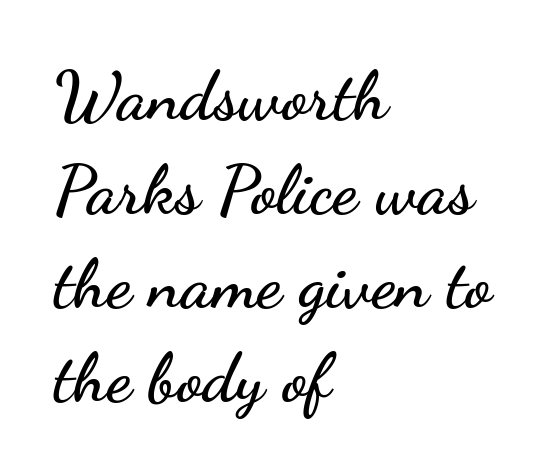
{"serif": "no", "width": "wide", "stroke_contrast": "low", "x_height": "small", "monospaced": "no", "underline": "no", "align": "left", "line_spacing": "normal", "line_spacing_ratio": 1.36, "letter_spacing": "normal", "letter_spacing_em": 0.0, "glyph_px": 69}
